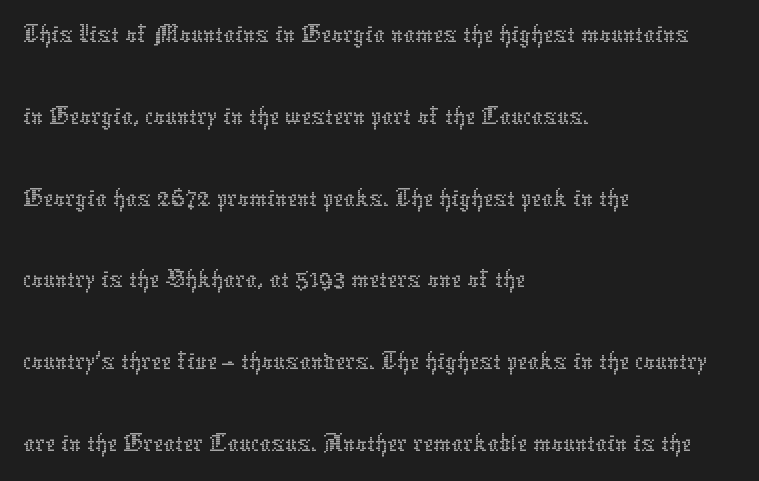
The image shows 56 px thin type, upright; set left-aligned, normal line spacing (1.46x), normal letter spacing, not underlined; low stroke contrast and a medium x-height.
